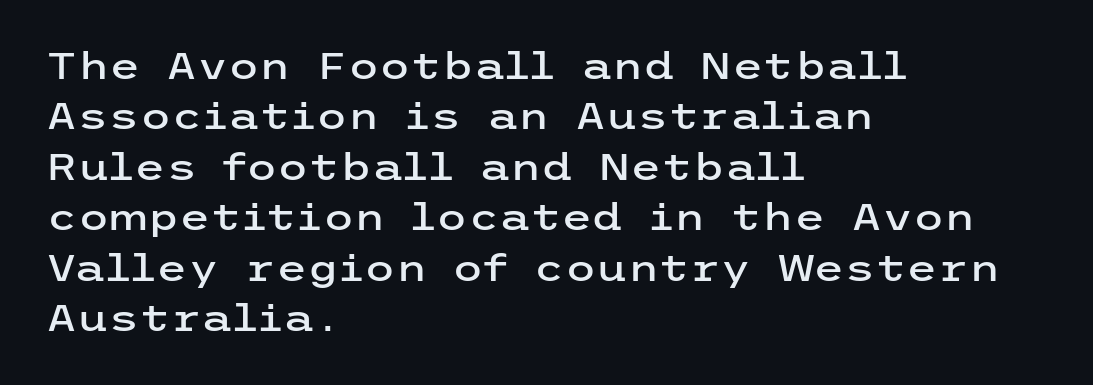
The image shows 36 px wide sans-serif type, upright; set left-aligned, normal line spacing (1.4x), normal letter spacing, not underlined; low stroke contrast and a medium x-height.
